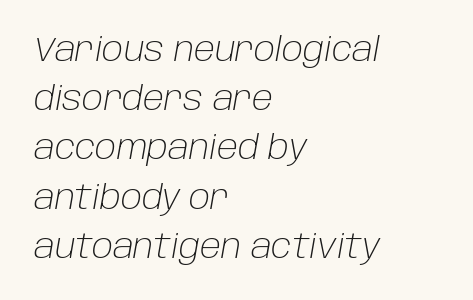
The image shows 33 px light type, italic (leaning right); set left-aligned, normal line spacing (1.49x), normal letter spacing, not underlined; low stroke contrast and a large x-height.
